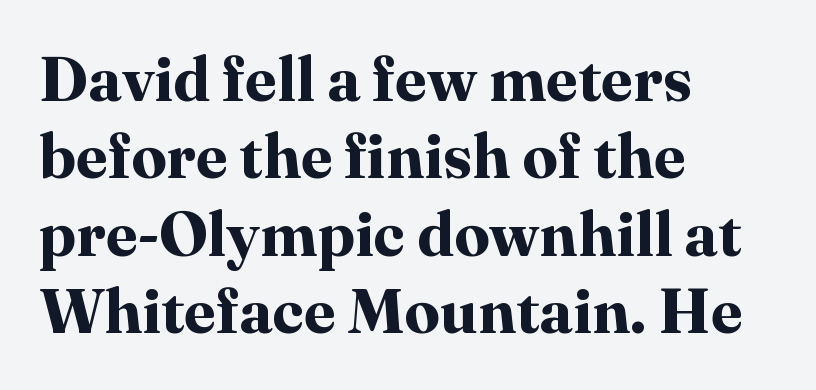
The image shows 63 px bold serif type, upright; set left-aligned, line spacing 1.23x, normal letter spacing, not underlined; high stroke contrast and a medium x-height.
